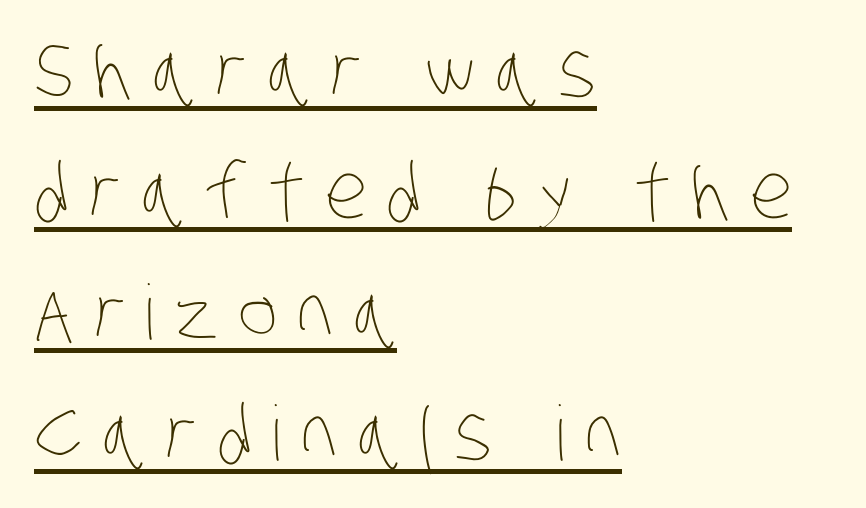
Does the leading feel generous? No, just average. Underline: present. Honestly, the letter spacing is so wide it's the main thing you notice. A typesetter would call this proportional, since set widths differ per character. Summary of weight: not heavy and not bold.
